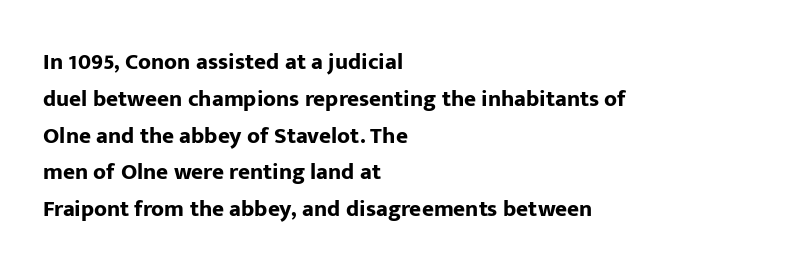
Q: Is the text bold? A: Yes.
Q: Is the text italic (slanted)? A: No, it is upright.
Q: Is the text underlined? A: No.
Q: How is the paragraph aligned? A: Left-aligned.
Q: Is the spacing between letters normal or unusually wide? A: Normal.
Q: Is the spacing between lines tight, normal or loose? A: Normal.
